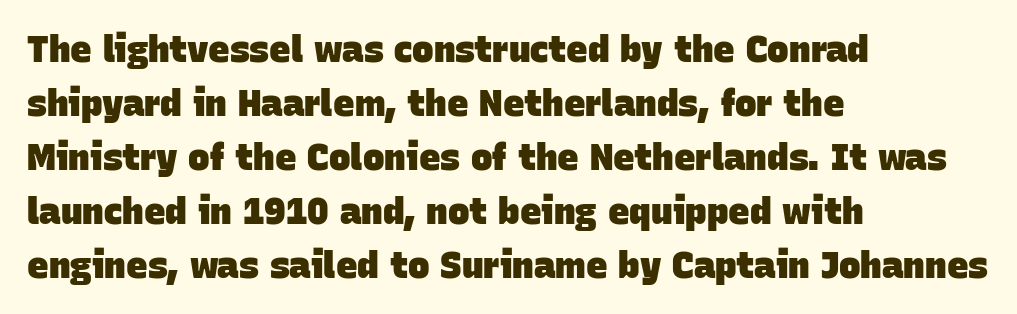
The image shows 36 px heavy sans-serif type; set left-aligned, normal line spacing (1.5x), normal letter spacing, not underlined; low stroke contrast and a large x-height.
